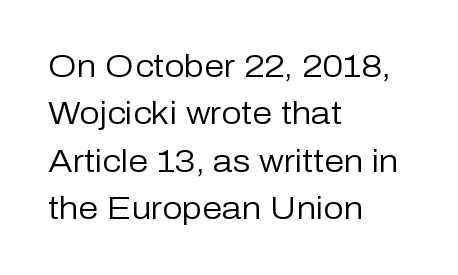
Q: Is the text bold? A: No.
Q: Is the text italic (slanted)? A: No, it is upright.
Q: Is the typeface a serif or a sans-serif typeface? A: Sans-serif.
Q: Is the text underlined? A: No.
Q: How is the paragraph aligned? A: Left-aligned.
Q: Is the spacing between letters normal or unusually wide? A: Normal.
Q: Is the spacing between lines tight, normal or loose? A: Normal.
Q: Width (condensed, normal, or wide)? A: Normal.
Q: Stroke contrast? A: Low.
Q: x-height? A: Medium.
Q: Monospaced? A: No.
